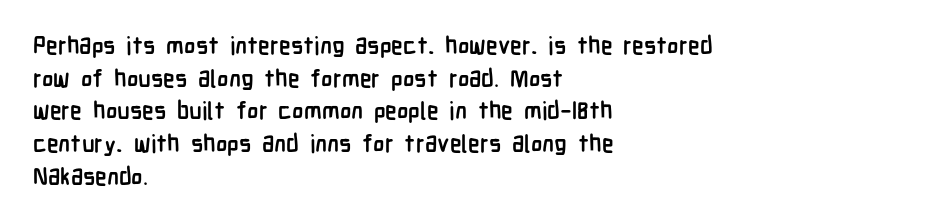
{"italic": "no", "bold": "yes", "underline": "no", "align": "left", "line_spacing": "normal", "line_spacing_ratio": 1.36, "letter_spacing": "normal", "letter_spacing_em": 0.0, "glyph_px": 24}
